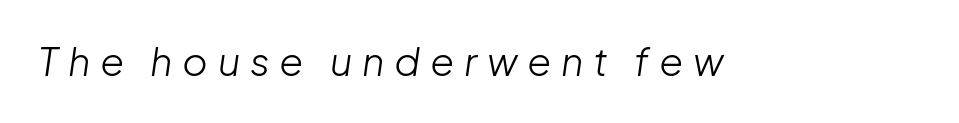
Q: Is the text bold? A: No.
Q: Is the text italic (slanted)? A: Yes, it leans right by about 8 degrees.
Q: Is the text underlined? A: No.
Q: Is the spacing between letters normal or unusually wide? A: Unusually wide.
Q: Width (condensed, normal, or wide)? A: Normal.
Q: Stroke contrast? A: Low.
Q: x-height? A: Medium.
Q: Monospaced? A: No.
